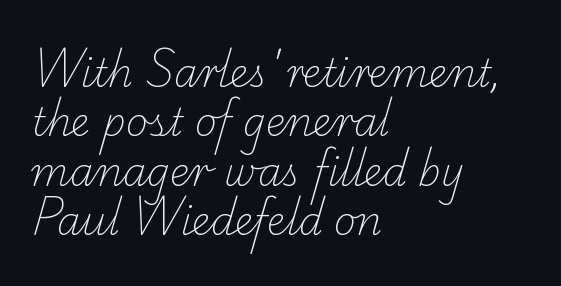
The characters display serif detailing at their extremities. Glyph-to-glyph distance matches everyday printed text. The weight would be labelled regular, book, light, or lighter still. The face used here is proportionally spaced, like ordinary book or web type. This block has exactly the height ordinary leading produces. Letters rest on an invisible, unmarked baseline.
